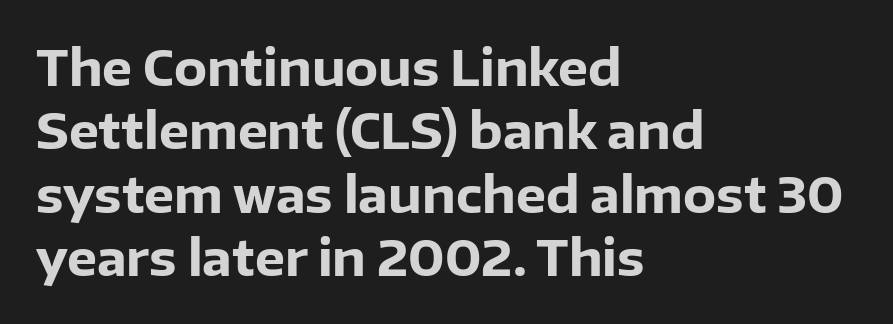
The image shows 48 px heavy sans-serif type, upright; set left-aligned, normal line spacing (1.32x), normal letter spacing, not underlined; low stroke contrast and a medium x-height.
